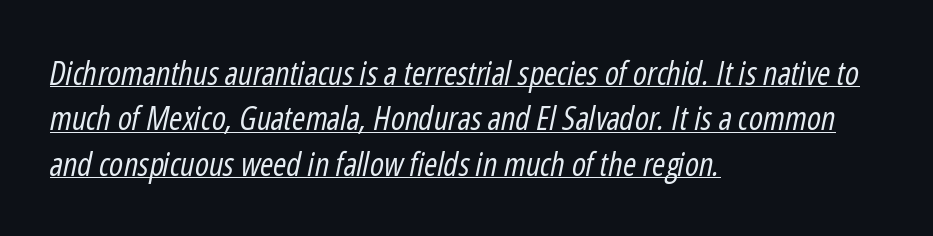
The rendering uses the underline text-decoration. It's the slanting kind of type. In terms of letterspacing, this is plain default setting. The letterforms sit at book weight or below. All the whitespace from short lines collects on the right. Successive baselines arrive at the customary interval.
